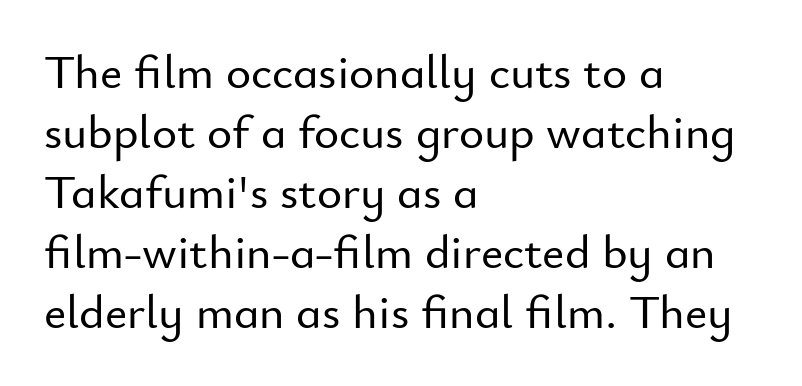
The image shows 48 px sans-serif type, upright; set left-aligned, normal line spacing (1.25x), normal letter spacing, not underlined; low stroke contrast and a small x-height.
